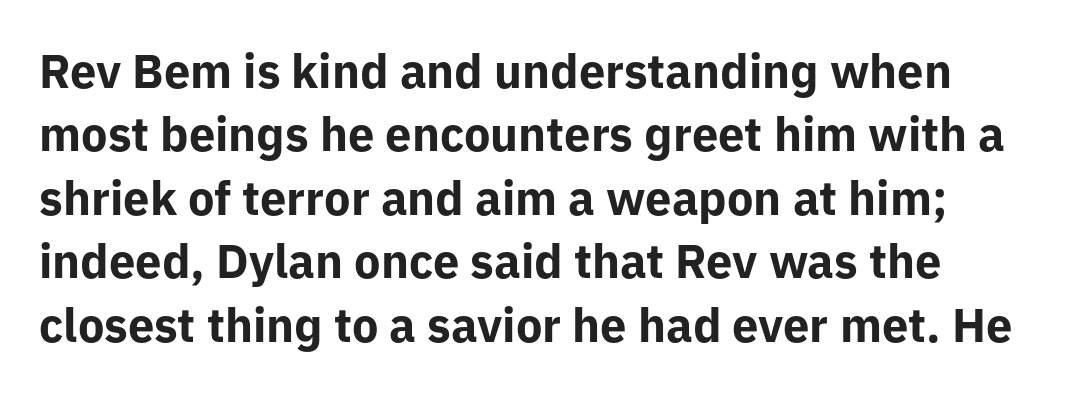
Letters rest on an invisible, unmarked baseline. Serif or sans? Sans — the stroke terminals are bare. Stroke thickness is high; the sample reads as a true bold. Layout note: lines flush left. Designer's note — italics off, roman on.
